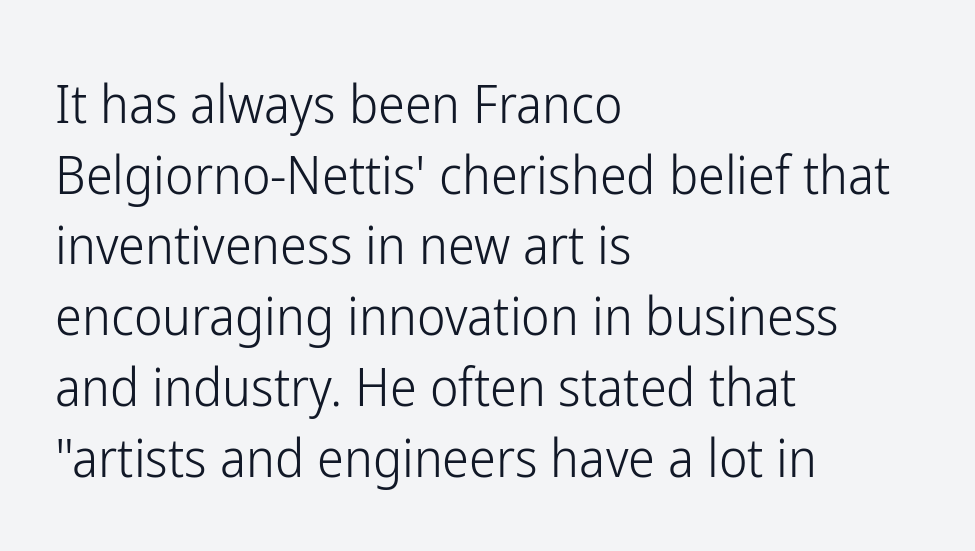
{"serif": "no", "italic": "no", "bold": "no", "weight": "light", "width": "condensed", "stroke_contrast": "low", "x_height": "medium", "monospaced": "no", "underline": "no", "align": "left", "line_spacing": "normal", "line_spacing_ratio": 1.31, "letter_spacing": "normal", "letter_spacing_em": 0.0, "glyph_px": 54}
